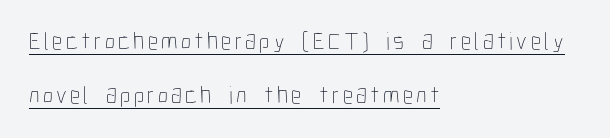
Is the stroke heavy? The answer is a plain regular-or-lighter. Reading down the block, your eye returns to a fixed left position each line. A continuous stroke trails under the words, as in a hyperlink. Posture: vertical. Students, observe: this is what heavily led, spacious text looks like.
